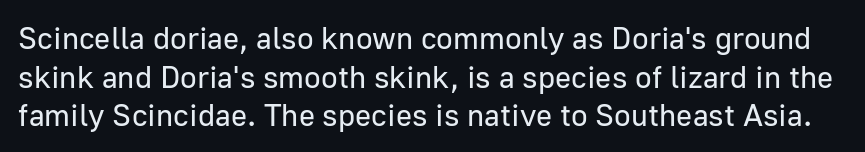
Weight: regular or lighter. Vertically, the passage feels balanced, rows spaced as you'd expect. Typographically, this falls in the sans-serif category. The letters sit at their default tracking, neither squeezed nor spread. Characters remain perfectly vertical along every line. The baseline area is clear.
